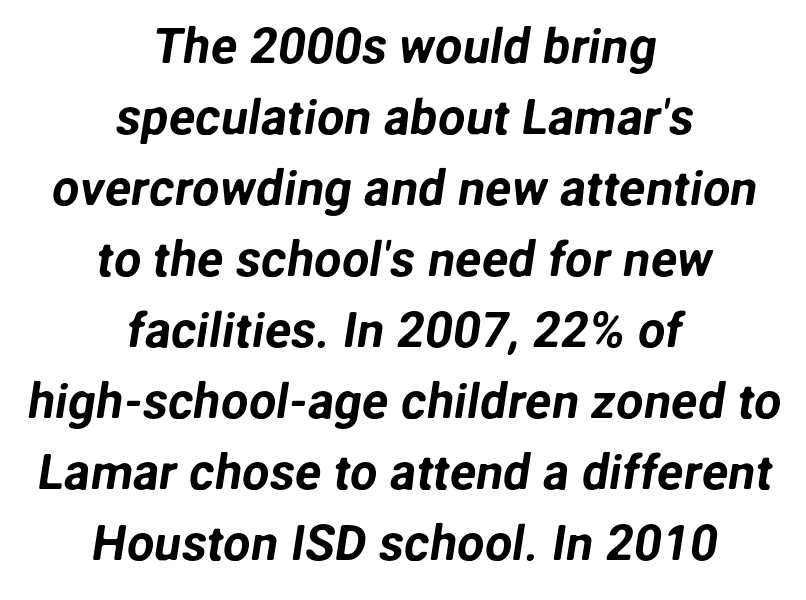
{"serif": "no", "width": "normal", "stroke_contrast": "low", "x_height": "medium", "monospaced": "no", "underline": "no", "align": "center", "line_spacing": "normal", "line_spacing_ratio": 1.45, "letter_spacing": "normal", "letter_spacing_em": 0.0, "glyph_px": 49}
